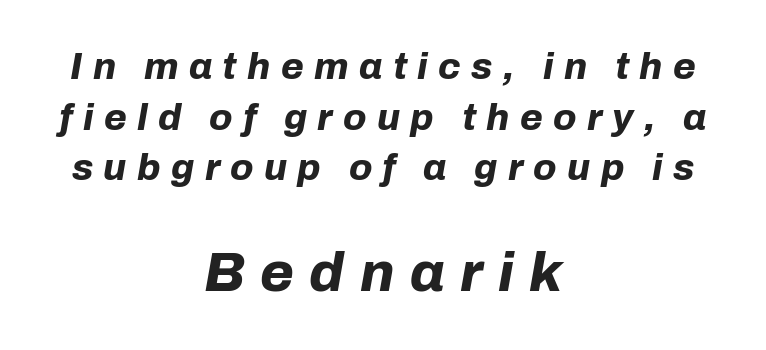
Q: Is the text bold? A: Yes.
Q: Is the text italic (slanted)? A: Yes, it leans right by about 10 degrees.
Q: Is the text underlined? A: No.
Q: How is the paragraph aligned? A: Centered.
Q: Is the spacing between letters normal or unusually wide? A: Unusually wide.
Q: Is the spacing between lines tight, normal or loose? A: Normal.
Q: Which block of text is set in a larger size, the first (top) or the second (bottom)? A: The second (bottom) one.
Q: Width (condensed, normal, or wide)? A: Normal.
Q: Stroke contrast? A: Low.
Q: x-height? A: Medium.
Q: Monospaced? A: No.
